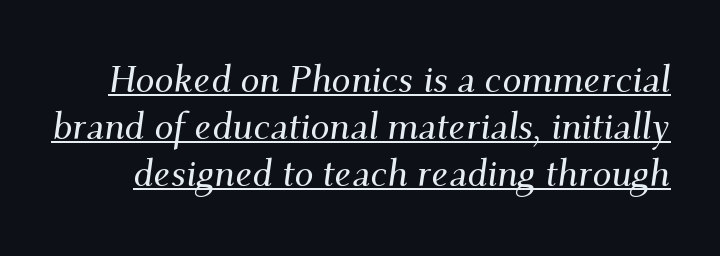
The image shows 38 px serif type, italic (leaning right); set line spacing 1.24x, normal letter spacing, underlined; medium stroke contrast and a small x-height.
